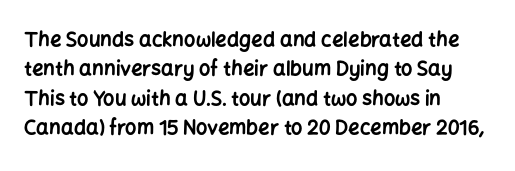
The image shows 20 px bold type, upright; set left-aligned, normal line spacing (1.47x), normal letter spacing, not underlined.
